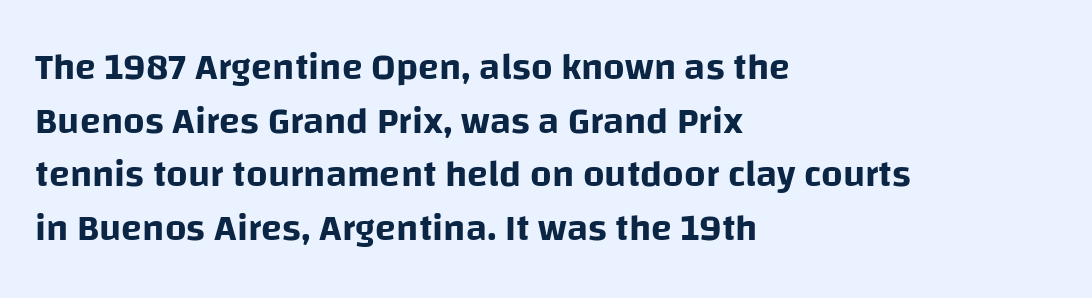
{"serif": "no", "italic": "no", "width": "normal", "stroke_contrast": "low", "x_height": "large", "monospaced": "no", "underline": "no", "align": "left", "line_spacing": "normal", "line_spacing_ratio": 1.41, "letter_spacing": "normal", "letter_spacing_em": 0.0, "glyph_px": 38}
